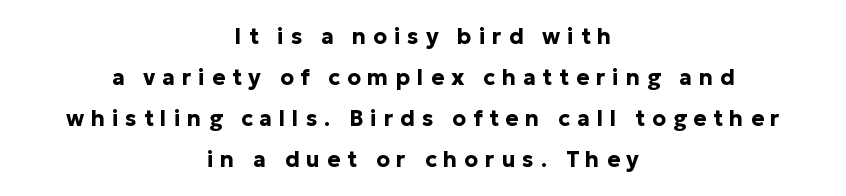
The strokes are fattened all the way to bold. Tall strokes in this sample are plumb rather than angled. The foot of each line stays bare and open. In CSS terms this would be text-align: center.
